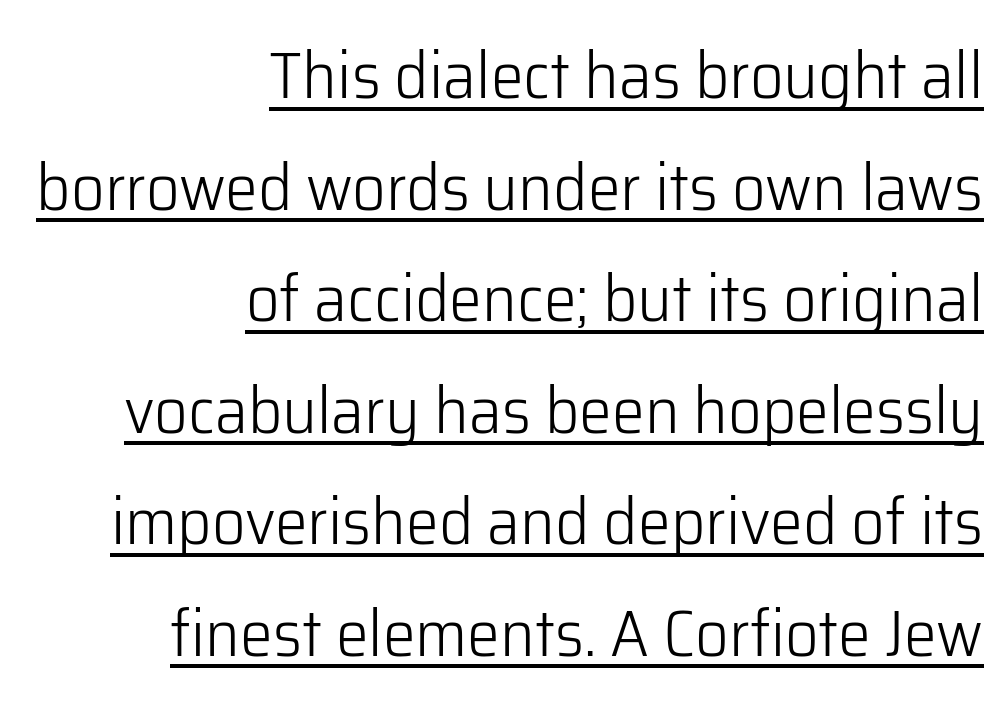
Regarding leading, the lines here are spaced in the standard way. Here the glyphs are tracked normally, forming tight word shapes. In CSS terms this would be text-align: right. Rendered with straight, roman letterforms. No feet cap the strokes, marking this as sans-serif type.
